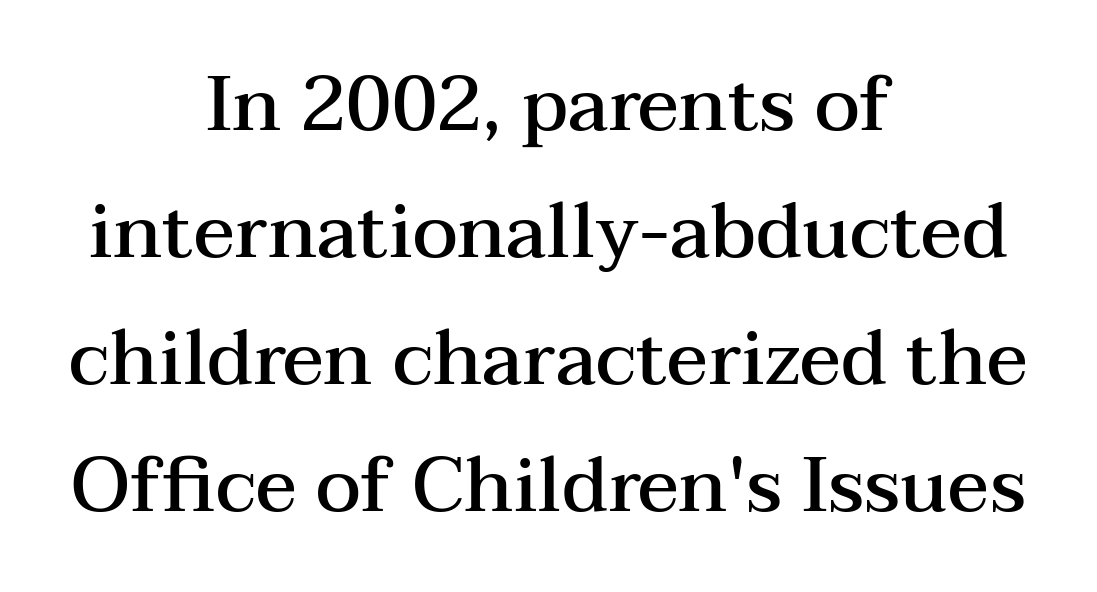
Q: Is the text bold? A: Semi-bold.
Q: Is the text italic (slanted)? A: No, it is upright.
Q: Is the typeface a serif or a sans-serif typeface? A: Serif.
Q: Is the text underlined? A: No.
Q: How is the paragraph aligned? A: Centered.
Q: Is the spacing between letters normal or unusually wide? A: Normal.
Q: Is the spacing between lines tight, normal or loose? A: Normal.
Q: Width (condensed, normal, or wide)? A: Wide.
Q: Stroke contrast? A: Medium.
Q: x-height? A: Medium.
Q: Monospaced? A: No.
